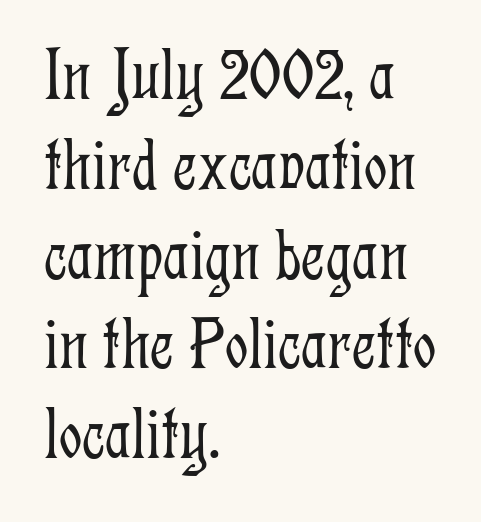
{"serif": "yes", "italic": "no", "bold": "no", "weight": "light", "width": "condensed", "stroke_contrast": "low", "x_height": "medium", "monospaced": "no", "underline": "no", "align": "left", "line_spacing_ratio": 1.23, "letter_spacing": "normal", "letter_spacing_em": 0.0, "glyph_px": 73}
